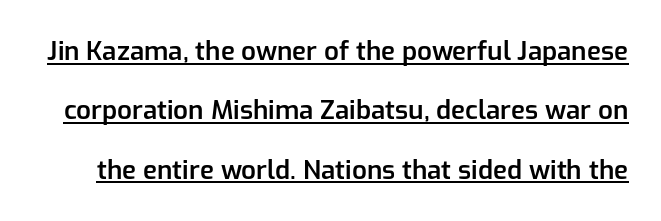
The image shows 26 px text type, upright; set loose line spacing (2.28x), normal letter spacing, underlined.
